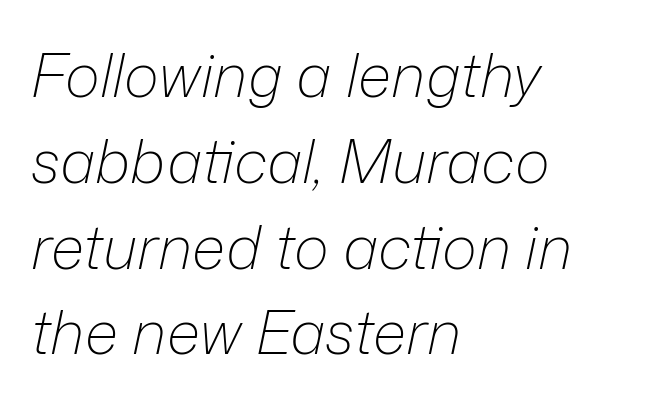
{"italic": "yes", "lean": "right", "slant_degrees": 12, "bold": "no", "weight": "light", "width": "normal", "stroke_contrast": "low", "x_height": "medium", "monospaced": "no", "underline": "no", "align": "left", "line_spacing": "normal", "line_spacing_ratio": 1.43, "letter_spacing": "normal", "letter_spacing_em": 0.0, "glyph_px": 60}
